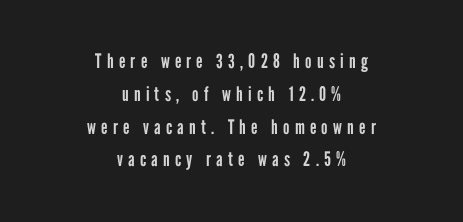
The image shows 20 px text type, upright; set centered, normal line spacing (1.64x), unusually wide letter spacing (+0.26 em), not underlined.
